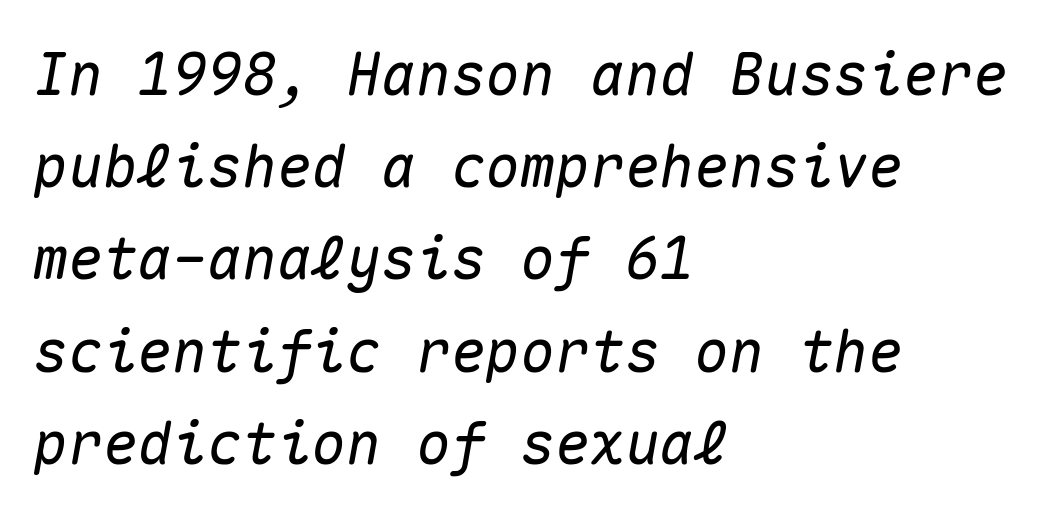
What's the leading like? Ordinary, nothing unusual. The zone under the glyphs is completely vacant. Looks like terminal output: every glyph gets an equal slot. The rendering anchors every line to the left-hand side.
